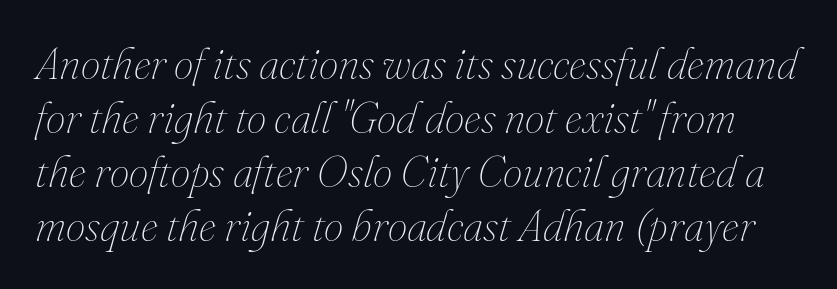
Nobody touched the tracking dial on this one. In terms of posture, this sample is oblique. The words here are not underlined. The letters advance in unequal steps, a hallmark of proportional type. The letterforms sit at book weight or below.
